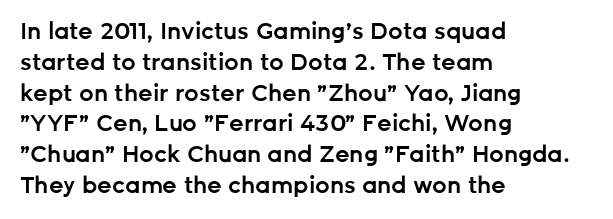
Whoever set this chose a conventional vertical rhythm. There is no visible air inserted between adjacent glyphs. Where is the straight margin? On the left. Type without underlining. The specimen reads as upright at a glance. The typesetting leans somewhat heavy: a semibold.
